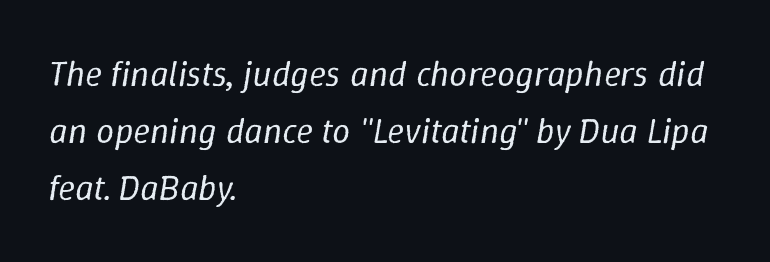
Q: Is the text bold? A: No.
Q: Is the text italic (slanted)? A: Yes, it leans right by about 9 degrees.
Q: Is the text underlined? A: No.
Q: How is the paragraph aligned? A: Left-aligned.
Q: Is the spacing between letters normal or unusually wide? A: Normal.
Q: Is the spacing between lines tight, normal or loose? A: Normal.
Q: Width (condensed, normal, or wide)? A: Normal.
Q: Stroke contrast? A: Low.
Q: x-height? A: Medium.
Q: Monospaced? A: No.
